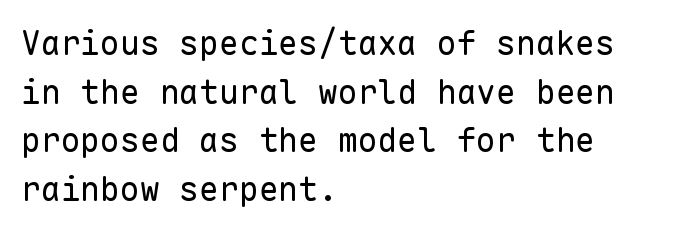
Q: Is the text bold? A: No.
Q: Is the text italic (slanted)? A: No, it is upright.
Q: Is the typeface a serif or a sans-serif typeface? A: Sans-serif.
Q: Is the text underlined? A: No.
Q: How is the paragraph aligned? A: Left-aligned.
Q: Is the spacing between letters normal or unusually wide? A: Normal.
Q: Is the spacing between lines tight, normal or loose? A: Normal.
Q: Width (condensed, normal, or wide)? A: Normal.
Q: Stroke contrast? A: Low.
Q: x-height? A: Medium.
Q: Monospaced? A: Yes.
